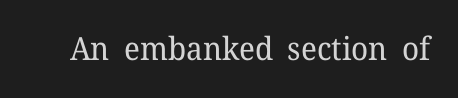
Upright lettering throughout. Nothing heavy about these letters — not bold at all. The letters carry serifs — small finishing strokes at the ends of their stems. The face used here is rendered with its standard letterfit. Proportional: the letters do not fall into vertical columns.
